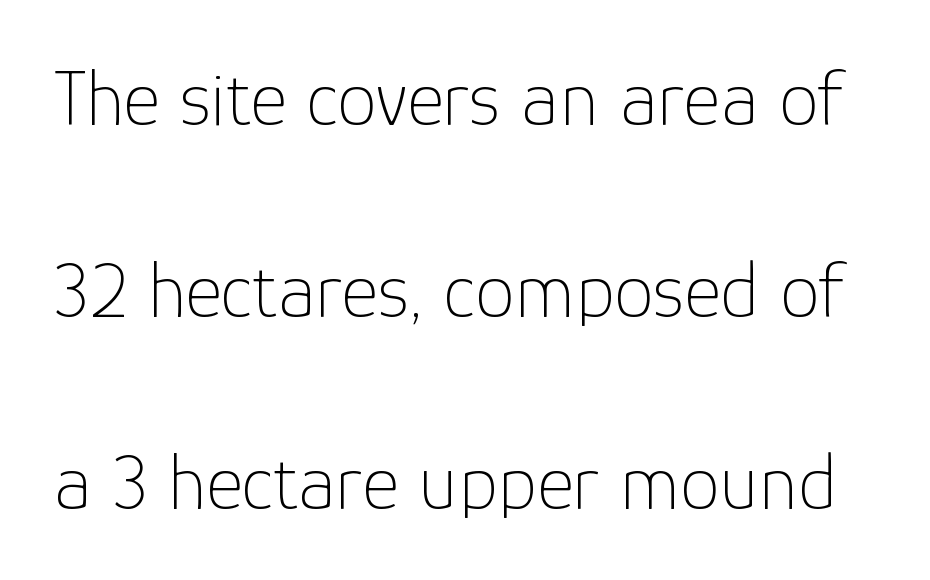
Horizontal bands of white between lines are thick stripes. No heavy texture on the line: the type isn't bold. Nope, not italic — everything's standing straight. The letters advance in unequal steps, a hallmark of proportional type.
